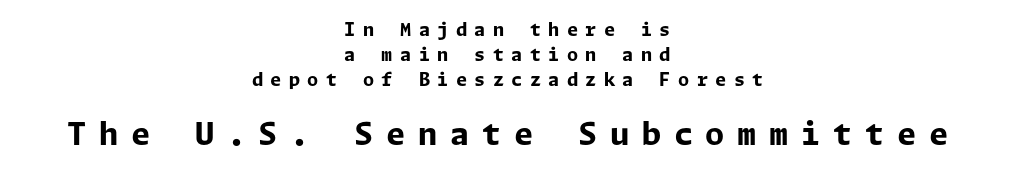
The image shows 31 px bold sans-serif type, upright; set centered, normal line spacing (1.38x), unusually wide letter spacing (+0.41 em), not underlined; the second (bottom) block is 1.72x larger; low stroke contrast and a medium x-height.
